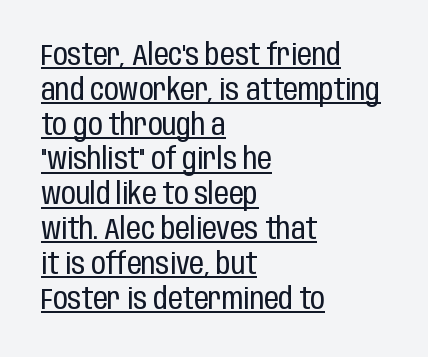
Q: Is the text bold? A: No.
Q: Is the text italic (slanted)? A: No, it is upright.
Q: Is the typeface a serif or a sans-serif typeface? A: Sans-serif.
Q: Is the text underlined? A: Yes.
Q: How is the paragraph aligned? A: Left-aligned.
Q: Is the spacing between letters normal or unusually wide? A: Normal.
Q: Width (condensed, normal, or wide)? A: Condensed.
Q: Stroke contrast? A: Low.
Q: x-height? A: Large.
Q: Monospaced? A: No.
